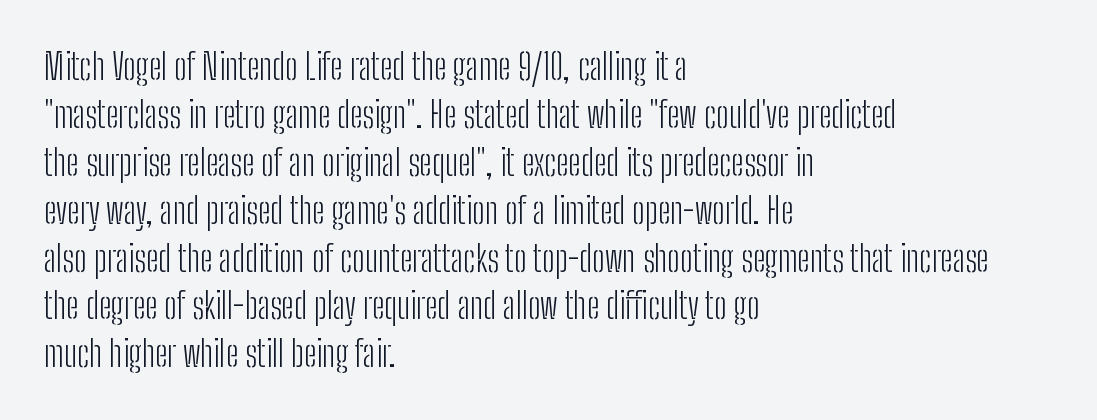
{"serif": "no", "italic": "no", "bold": "no", "weight": "light", "width": "condensed", "stroke_contrast": "low", "x_height": "medium", "monospaced": "no", "underline": "no", "align": "left", "line_spacing": "normal", "line_spacing_ratio": 1.33, "letter_spacing": "normal", "letter_spacing_em": 0.0, "glyph_px": 36}
